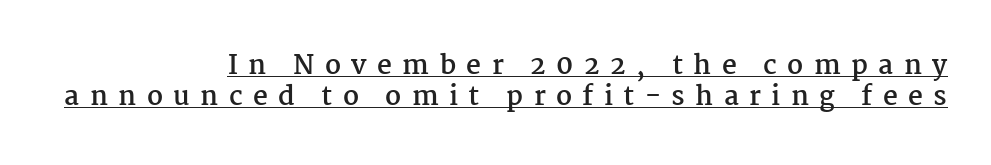
Thick stems and heavy bowls — unmistakably bold. These lines are set flush right with a ragged left edge. In designer terms, the underline attribute is active on this setting. Characters remain perfectly vertical along every line. Loose tracking; the words dissolve into strings of separated letters.
